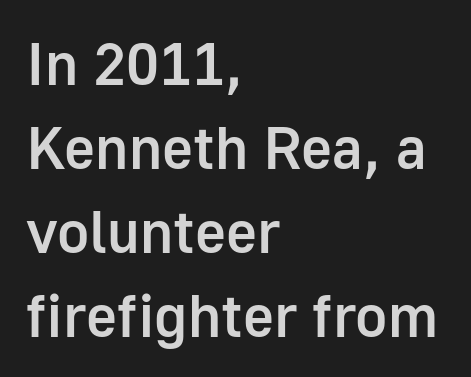
The image shows 60 px semibold sans-serif type, upright; set left-aligned, normal line spacing (1.4x), normal letter spacing, not underlined; low stroke contrast and a medium x-height.
